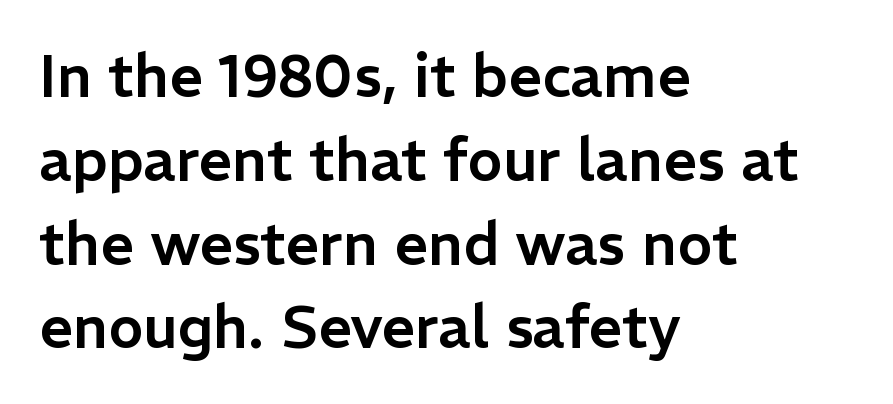
Q: Is the text italic (slanted)? A: No, it is upright.
Q: Is the typeface a serif or a sans-serif typeface? A: Sans-serif.
Q: Is the text underlined? A: No.
Q: How is the paragraph aligned? A: Left-aligned.
Q: Is the spacing between letters normal or unusually wide? A: Normal.
Q: Is the spacing between lines tight, normal or loose? A: Normal.
Q: Width (condensed, normal, or wide)? A: Normal.
Q: Stroke contrast? A: Low.
Q: x-height? A: Medium.
Q: Monospaced? A: No.
